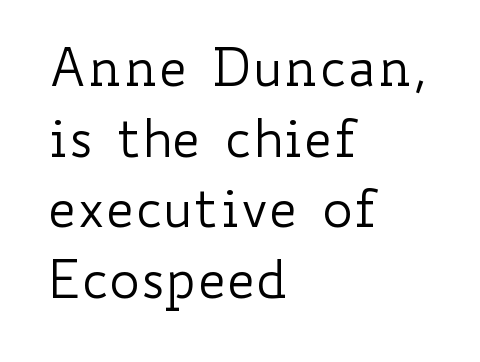
Q: Is the text bold? A: No.
Q: Is the text italic (slanted)? A: No, it is upright.
Q: Is the text underlined? A: No.
Q: How is the paragraph aligned? A: Left-aligned.
Q: Is the spacing between letters normal or unusually wide? A: Normal.
Q: Is the spacing between lines tight, normal or loose? A: Normal.
Q: Width (condensed, normal, or wide)? A: Wide.
Q: Stroke contrast? A: Low.
Q: x-height? A: Small.
Q: Monospaced? A: No.
